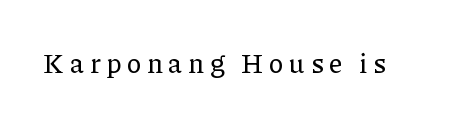
The image shows 27 px text type, upright; set unusually wide letter spacing (+0.21 em), not underlined.
